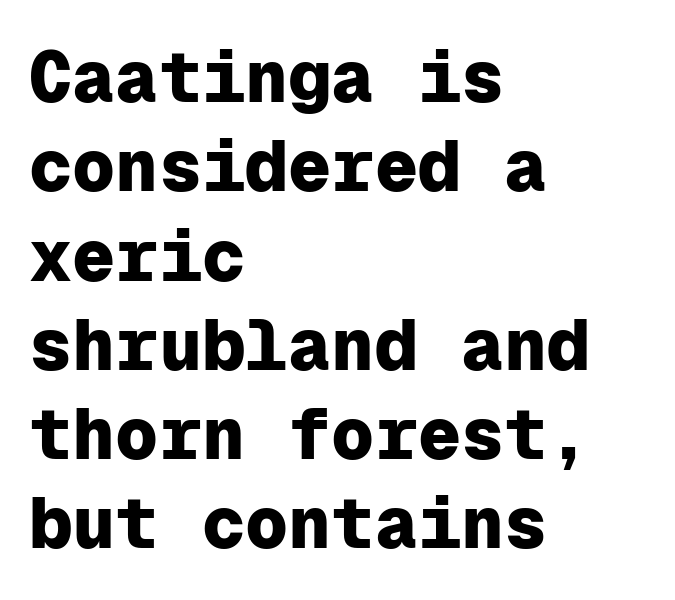
{"serif": "no", "italic": "no", "bold": "yes", "weight": "heavy", "width": "normal", "stroke_contrast": "low", "x_height": "medium", "monospaced": "yes", "underline": "no", "align": "left", "line_spacing_ratio": 1.24, "letter_spacing": "normal", "letter_spacing_em": 0.0, "glyph_px": 72}
